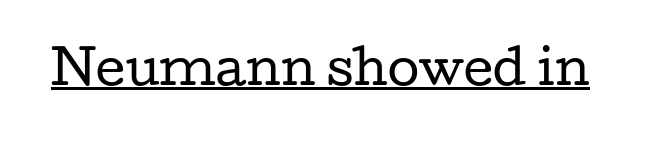
The image shows 46 px regular-weight, wide serif type, upright; set normal letter spacing, underlined; low stroke contrast and a medium x-height.
